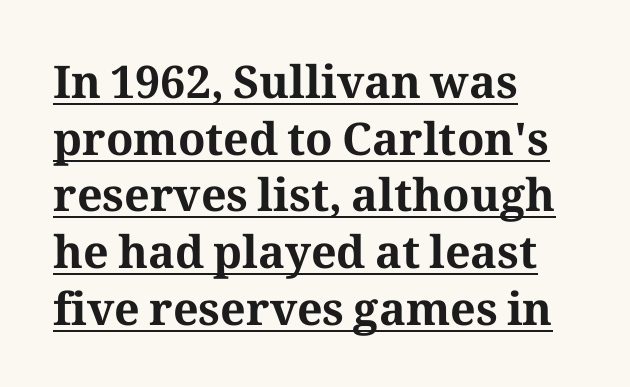
Q: Is the text bold? A: Yes.
Q: Is the text italic (slanted)? A: No, it is upright.
Q: Is the typeface a serif or a sans-serif typeface? A: Serif.
Q: Is the text underlined? A: Yes.
Q: How is the paragraph aligned? A: Left-aligned.
Q: Is the spacing between letters normal or unusually wide? A: Normal.
Q: Is the spacing between lines tight, normal or loose? A: Normal.
Q: Width (condensed, normal, or wide)? A: Normal.
Q: Stroke contrast? A: Medium.
Q: x-height? A: Medium.
Q: Monospaced? A: No.
